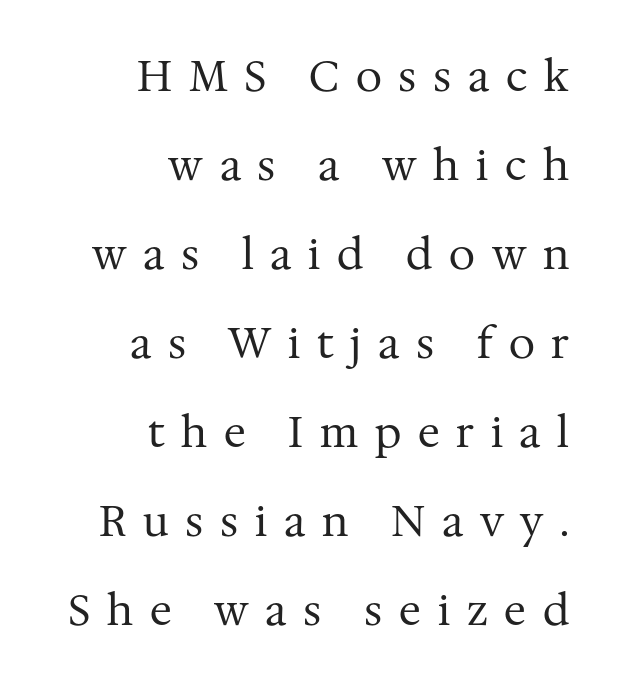
{"serif": "yes", "italic": "no", "bold": "no", "weight": "regular", "width": "normal", "stroke_contrast": "medium", "x_height": "medium", "monospaced": "no", "underline": "no", "align": "right", "line_spacing": "loose", "line_spacing_ratio": 2.12, "letter_spacing": "wide", "letter_spacing_em": 0.4, "glyph_px": 42}
